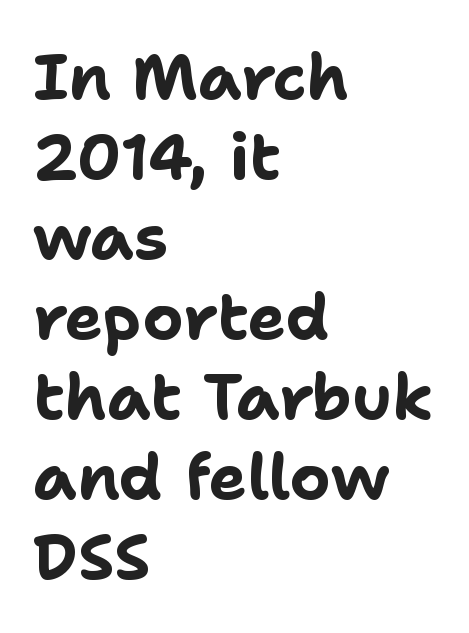
Q: Is the text bold? A: Yes.
Q: Is the text italic (slanted)? A: No, it is upright.
Q: Is the typeface a serif or a sans-serif typeface? A: Sans-serif.
Q: Is the text underlined? A: No.
Q: How is the paragraph aligned? A: Left-aligned.
Q: Is the spacing between letters normal or unusually wide? A: Normal.
Q: Is the spacing between lines tight, normal or loose? A: Normal.
Q: Width (condensed, normal, or wide)? A: Normal.
Q: Stroke contrast? A: Low.
Q: x-height? A: Medium.
Q: Monospaced? A: No.
